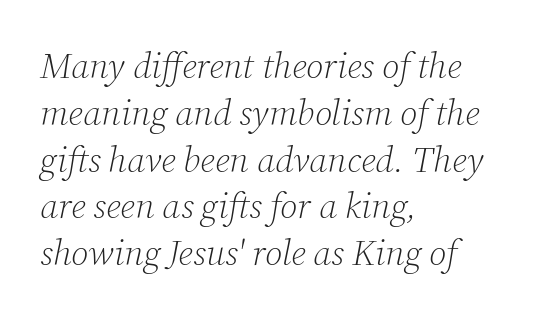
These lines stack with their left ends in a neat column. Honestly, there is no underline to notice here at all. The face used here is seriffed, in the tradition of book romans. Leading matches the norm, producing a regular column. The face used here is proportionally spaced, like ordinary book or web type. No letter is thick-stroked: the sample isn't bold.
